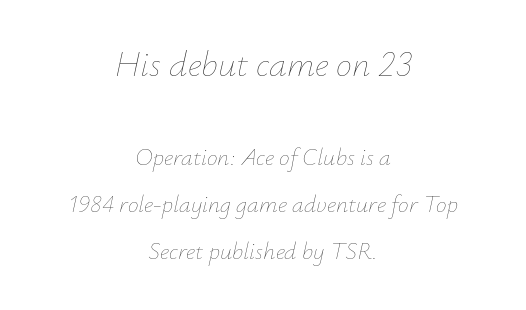
{"italic": "yes", "lean": "right", "slant_degrees": 12, "bold": "no", "weight": "thin", "width": "normal", "stroke_contrast": "low", "x_height": "small", "monospaced": "no", "underline": "no", "align": "center", "line_spacing": "loose", "line_spacing_ratio": 1.97, "letter_spacing": "normal", "letter_spacing_em": 0.0, "larger_block": "first", "size_ratio": 1.5, "glyph_px": 36}
